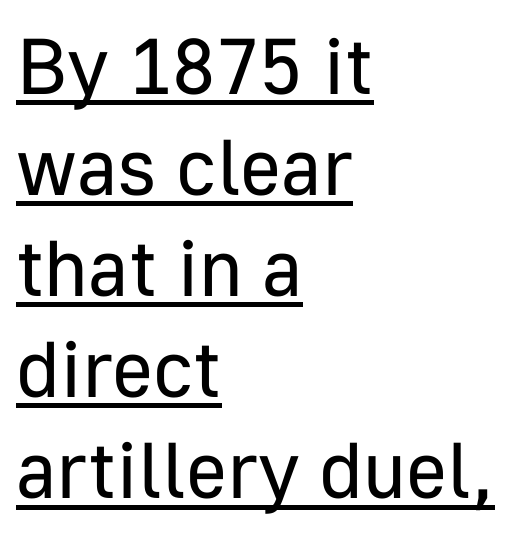
Q: Is the text bold? A: No.
Q: Is the text italic (slanted)? A: No, it is upright.
Q: Is the typeface a serif or a sans-serif typeface? A: Sans-serif.
Q: Is the text underlined? A: Yes.
Q: How is the paragraph aligned? A: Left-aligned.
Q: Is the spacing between letters normal or unusually wide? A: Normal.
Q: Is the spacing between lines tight, normal or loose? A: Normal.
Q: Width (condensed, normal, or wide)? A: Normal.
Q: Stroke contrast? A: Low.
Q: x-height? A: Medium.
Q: Monospaced? A: No.
